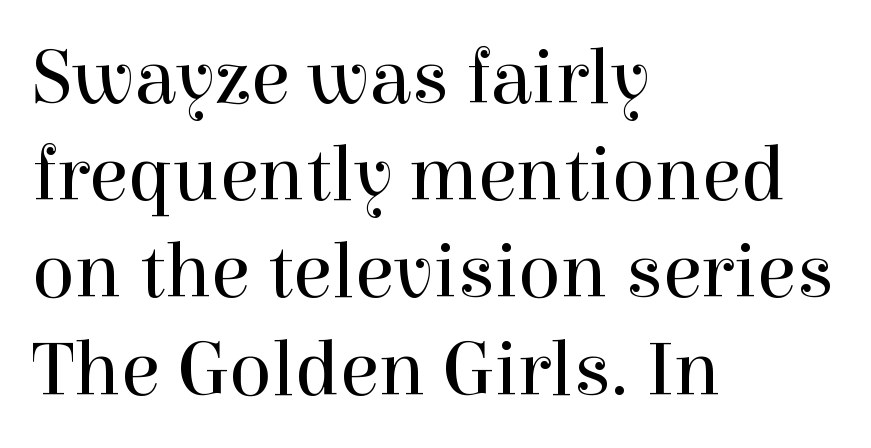
The image shows 79 px regular-weight serif type, upright; set left-aligned, line spacing 1.23x, normal letter spacing, not underlined; a medium x-height.
